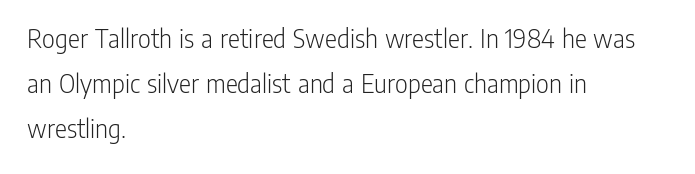
Notice how the stems are strictly vertical — no italics here. Horizontal bands of white between lines are of average thickness. Each letter's strokes conclude bluntly, with no projecting serifs. Rule under the text: the space is simply empty. These lines keep a tight, regular rhythm from letter to letter. The text block is weighted toward the left margin, trailing off unevenly rightward.
